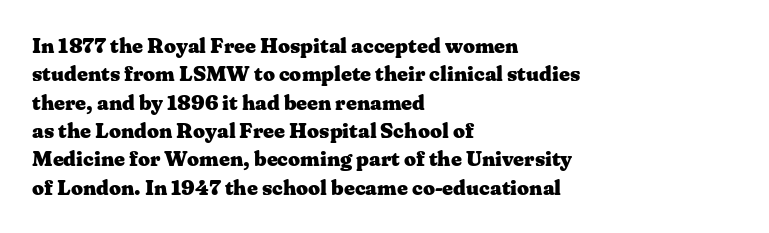
{"italic": "no", "bold": "yes", "underline": "no", "align": "left", "line_spacing": "normal", "line_spacing_ratio": 1.35, "letter_spacing": "normal", "letter_spacing_em": 0.0, "glyph_px": 21}
